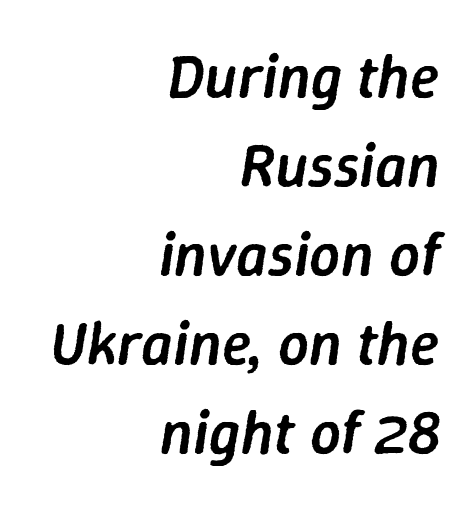
The image shows 61 px semibold type, italic (leaning right); set right-aligned, normal line spacing (1.46x), normal letter spacing, not underlined; low stroke contrast and a medium x-height.
